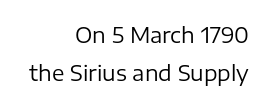
{"italic": "no", "bold": "no", "underline": "no", "align": "right", "line_spacing_ratio": 1.82, "letter_spacing": "normal", "letter_spacing_em": 0.0, "glyph_px": 21}
